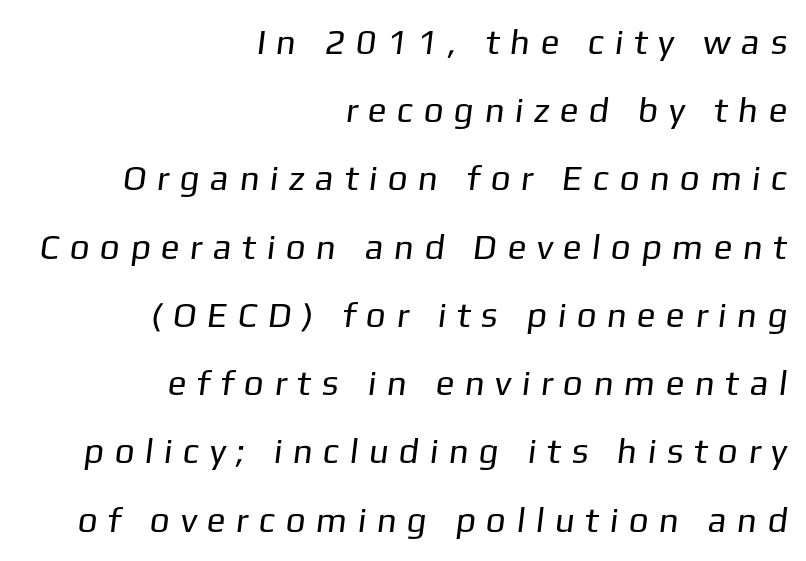
{"serif": "no", "bold": "no", "weight": "regular", "width": "normal", "stroke_contrast": "low", "x_height": "medium", "monospaced": "no", "underline": "no", "align": "right", "line_spacing": "loose", "line_spacing_ratio": 1.95, "letter_spacing": "wide", "letter_spacing_em": 0.37, "glyph_px": 35}
